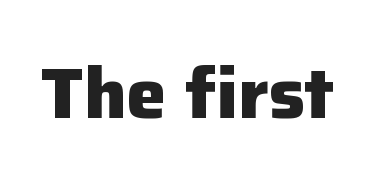
{"serif": "no", "italic": "no", "bold": "yes", "weight": "heavy", "width": "normal", "stroke_contrast": "low", "x_height": "medium", "monospaced": "no", "underline": "no", "letter_spacing": "normal", "letter_spacing_em": 0.0, "glyph_px": 72}
